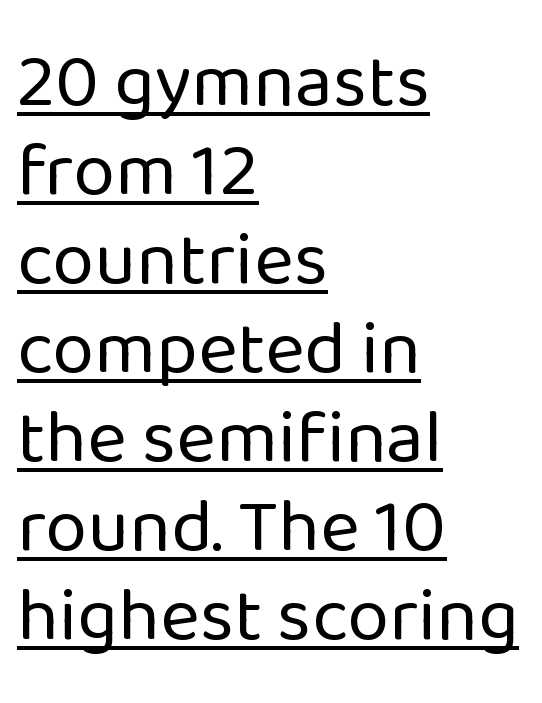
Q: Is the text bold? A: No.
Q: Is the text italic (slanted)? A: No, it is upright.
Q: Is the typeface a serif or a sans-serif typeface? A: Sans-serif.
Q: Is the text underlined? A: Yes.
Q: How is the paragraph aligned? A: Left-aligned.
Q: Is the spacing between letters normal or unusually wide? A: Normal.
Q: Width (condensed, normal, or wide)? A: Normal.
Q: Stroke contrast? A: Low.
Q: x-height? A: Medium.
Q: Monospaced? A: No.
